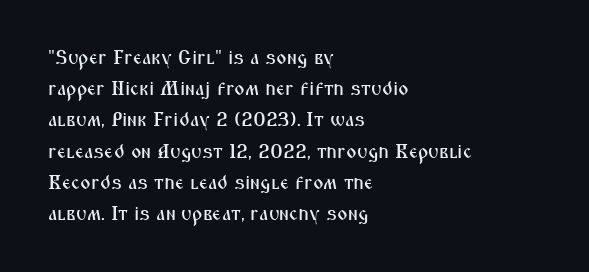
Q: Is the text italic (slanted)? A: No, it is upright.
Q: Is the text underlined? A: No.
Q: How is the paragraph aligned? A: Left-aligned.
Q: Is the spacing between letters normal or unusually wide? A: Normal.
Q: Is the spacing between lines tight, normal or loose? A: Normal.
